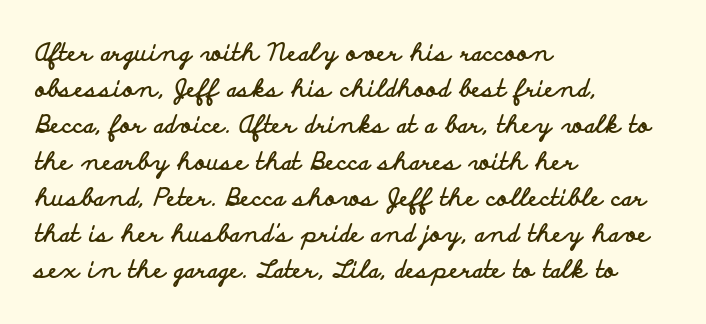
The image shows 24 px bold type; set left-aligned, normal line spacing (1.51x), normal letter spacing, not underlined.
